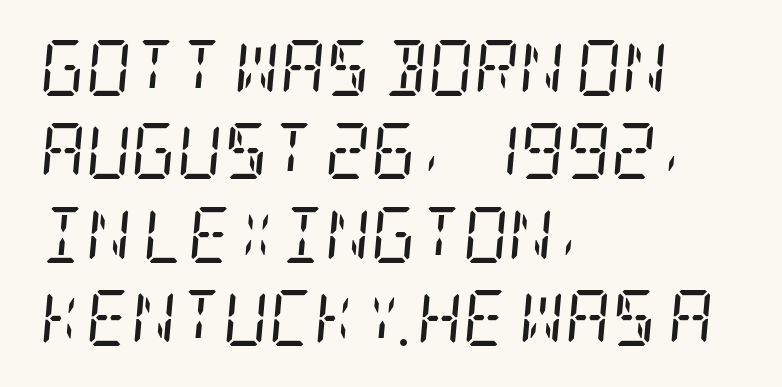
The image shows 56 px regular-weight, condensed serif type, italic (leaning right); set left-aligned, normal line spacing (1.49x), normal letter spacing, not underlined; low stroke contrast and a large x-height.
